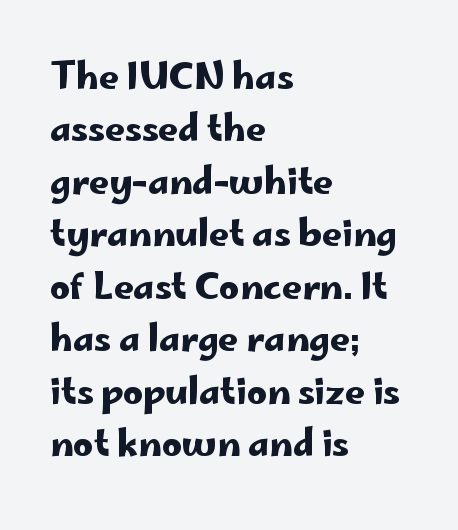
Q: Is the text italic (slanted)? A: No, it is upright.
Q: Is the typeface a serif or a sans-serif typeface? A: Sans-serif.
Q: Is the text underlined? A: No.
Q: How is the paragraph aligned? A: Left-aligned.
Q: Is the spacing between letters normal or unusually wide? A: Normal.
Q: Is the spacing between lines tight, normal or loose? A: Normal.
Q: Width (condensed, normal, or wide)? A: Wide.
Q: Stroke contrast? A: Low.
Q: x-height? A: Small.
Q: Monospaced? A: No.
